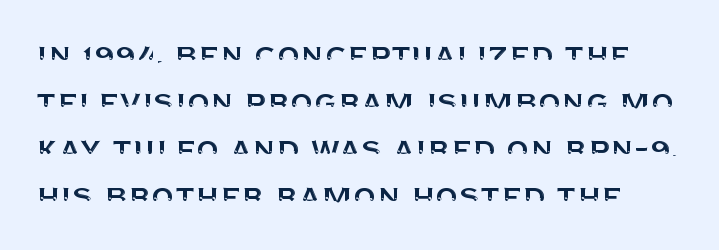
{"serif": "no", "italic": "no", "width": "normal", "stroke_contrast": "medium", "x_height": "large", "monospaced": "no", "underline": "no", "line_spacing": "normal", "line_spacing_ratio": 1.27, "letter_spacing": "normal", "letter_spacing_em": 0.0, "glyph_px": 37}
